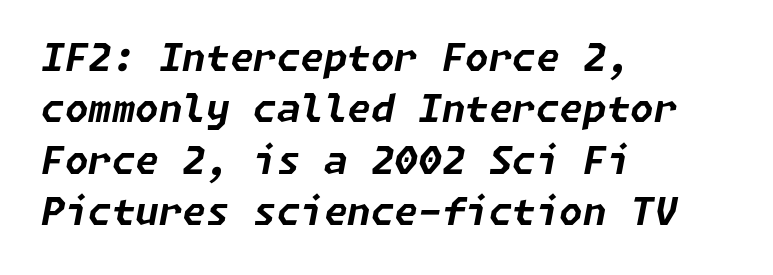
Q: Is the text bold? A: Yes.
Q: Is the text italic (slanted)? A: Yes, it leans right by about 11 degrees.
Q: Is the text underlined? A: No.
Q: How is the paragraph aligned? A: Left-aligned.
Q: Is the spacing between letters normal or unusually wide? A: Normal.
Q: Is the spacing between lines tight, normal or loose? A: Normal.
Q: Width (condensed, normal, or wide)? A: Normal.
Q: Stroke contrast? A: Low.
Q: x-height? A: Medium.
